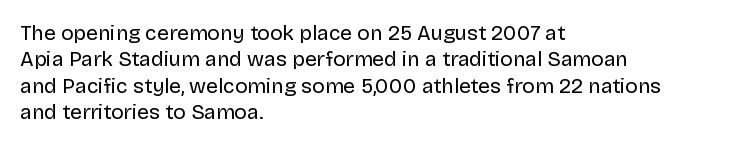
The image shows 21 px text type, upright; set left-aligned, normal line spacing (1.26x), normal letter spacing, not underlined.
